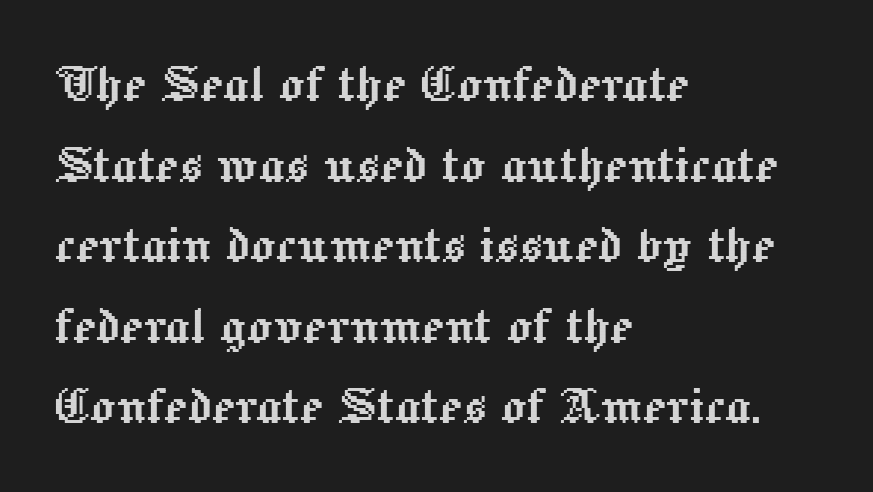
{"italic": "no", "width": "normal", "x_height": "medium", "monospaced": "no", "underline": "no", "align": "left", "line_spacing": "normal", "line_spacing_ratio": 1.3, "letter_spacing": "normal", "letter_spacing_em": 0.0, "glyph_px": 62}
